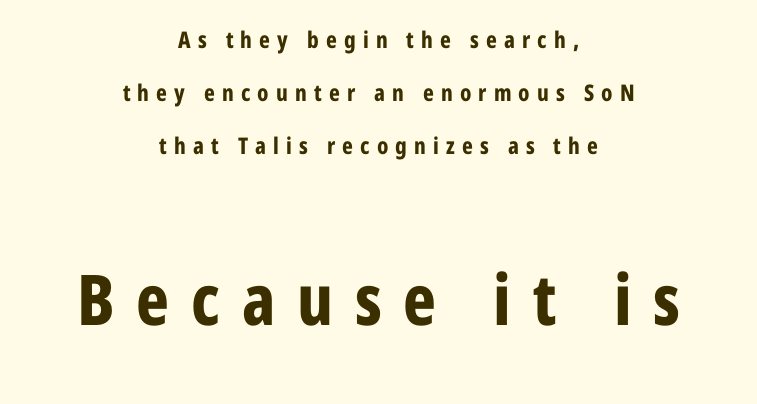
{"serif": "no", "italic": "no", "bold": "yes", "weight": "bold", "width": "condensed", "stroke_contrast": "low", "x_height": "medium", "monospaced": "no", "underline": "no", "align": "center", "line_spacing": "loose", "line_spacing_ratio": 2.31, "letter_spacing": "wide", "letter_spacing_em": 0.31, "larger_block": "second", "size_ratio": 3.04, "glyph_px": 70}
